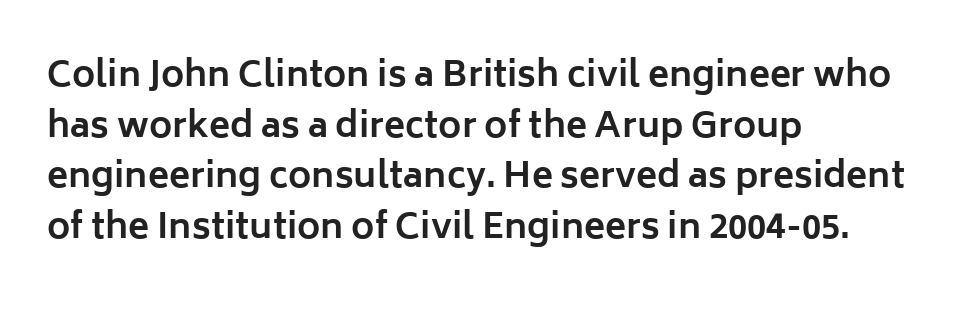
Between one letter and the next there's only the usual sliver of space. A roman cut, with each character standing at attention. The zone under the glyphs is completely vacant. Does the weight exceed regular? Yes, all the way to bold. Layout note: lines flush left. Each letter's strokes conclude bluntly, with no projecting serifs.
